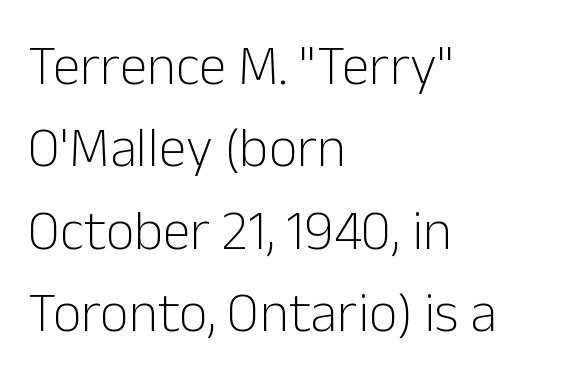
{"serif": "no", "italic": "no", "bold": "no", "weight": "light", "width": "normal", "stroke_contrast": "low", "x_height": "medium", "monospaced": "no", "underline": "no", "align": "left", "line_spacing": "normal", "line_spacing_ratio": 1.47, "letter_spacing": "normal", "letter_spacing_em": 0.0, "glyph_px": 56}
